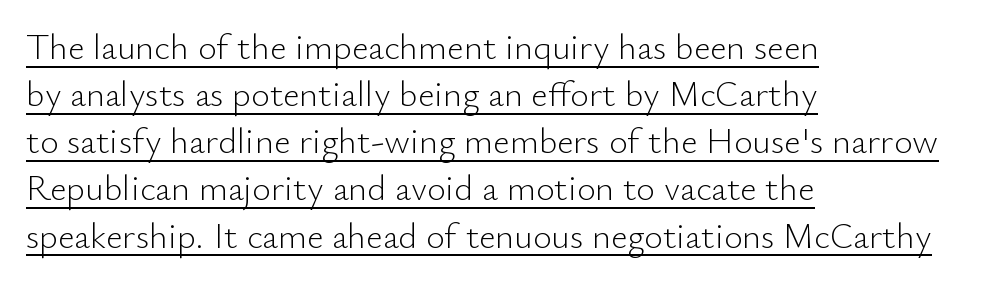
The image shows 36 px light sans-serif type, upright; set left-aligned, normal line spacing (1.31x), normal letter spacing, underlined; low stroke contrast and a small x-height.
